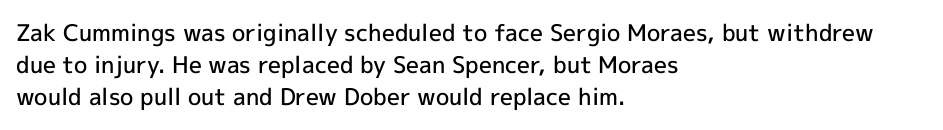
The foot of each line stays bare and open. Evenly set lines give the paragraph a standard silhouette. Left-aligned paragraph, ragged on the right. Does the lettering tilt? It doesn't — this is upright. The line texture is even and compact thanks to regular tracking.
